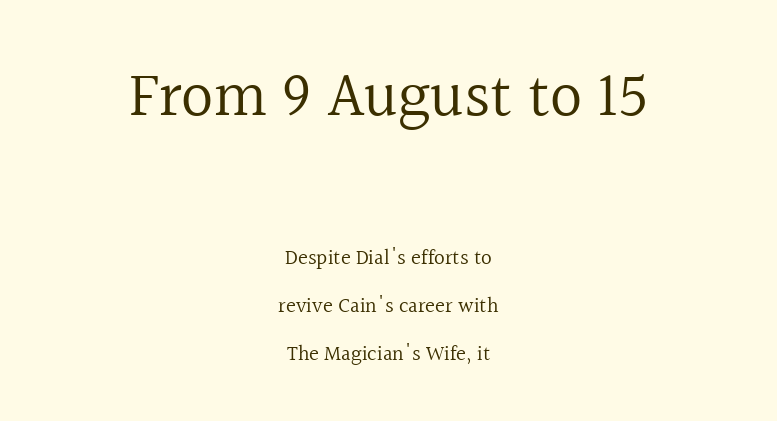
Q: Is the text bold? A: No.
Q: Is the text italic (slanted)? A: No, it is upright.
Q: Is the typeface a serif or a sans-serif typeface? A: Serif.
Q: Is the text underlined? A: No.
Q: How is the paragraph aligned? A: Centered.
Q: Is the spacing between letters normal or unusually wide? A: Normal.
Q: Is the spacing between lines tight, normal or loose? A: Loose.
Q: Which block of text is set in a larger size, the first (top) or the second (bottom)? A: The first (top) one.
Q: Width (condensed, normal, or wide)? A: Normal.
Q: x-height? A: Medium.
Q: Monospaced? A: No.
